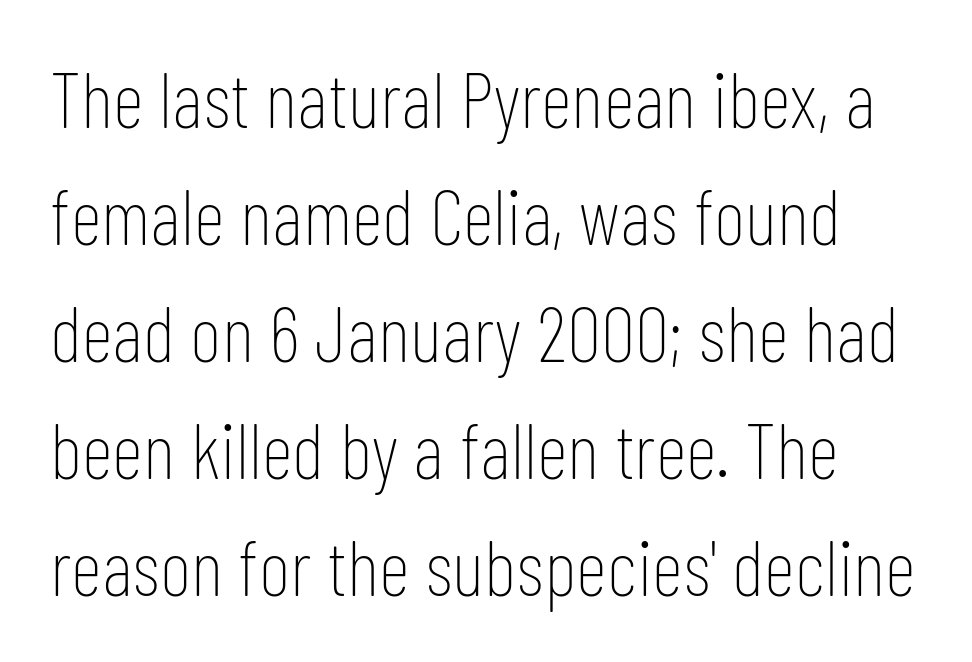
How are the letters spaced? Ordinarily, with no added tracking. The strip under each line holds only bare page. The block of text has a typical density, with ordinary space between rows. The characters are drawn with everyday or finer stroke widths. Note the varied advance widths — an 'i' is clearly narrower than an 'm'.
